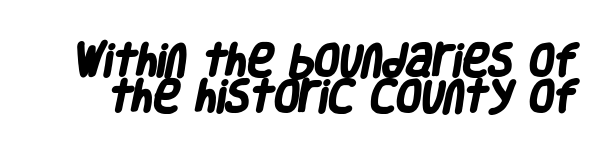
The face used here is rendered with its standard letterfit. Bold? Absolutely — the strokes are thick and heavy. Clear beneath every line of the passage. Here the designer chose a conventional face with non-uniform glyph widths. The vertical gap from one line to the next is small.
